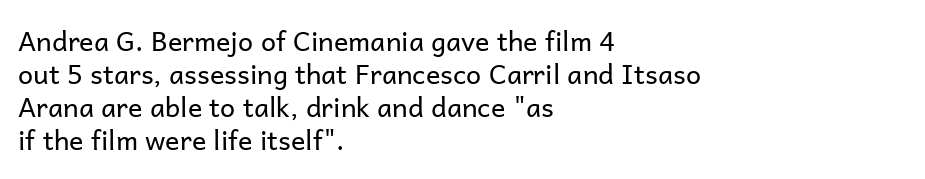
The type sits square on the baseline with zero lean. All the whitespace from short lines collects on the right. Students, note that the glyphs here touch the page at normal intervals. Weight class: somewhere from thin through regular. The foot of each line stays bare and open.
